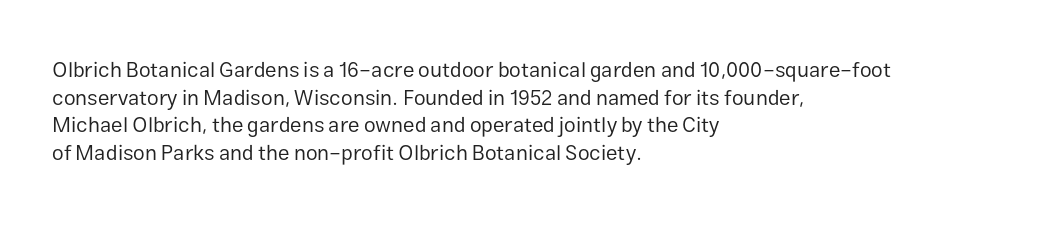
The image shows 21 px text type, upright; set left-aligned, normal line spacing (1.32x), normal letter spacing, not underlined.
